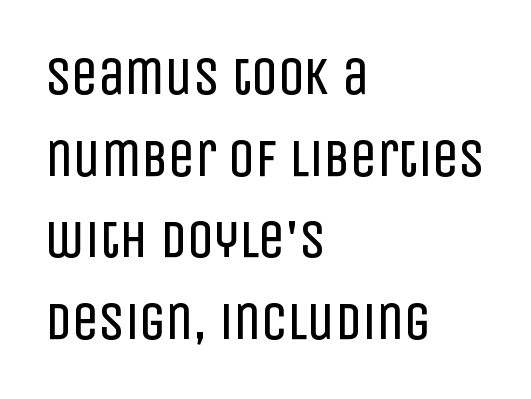
The image shows 53 px regular-weight, condensed sans-serif type, upright; set left-aligned, normal line spacing (1.54x), normal letter spacing, not underlined; low stroke contrast and a large x-height.
